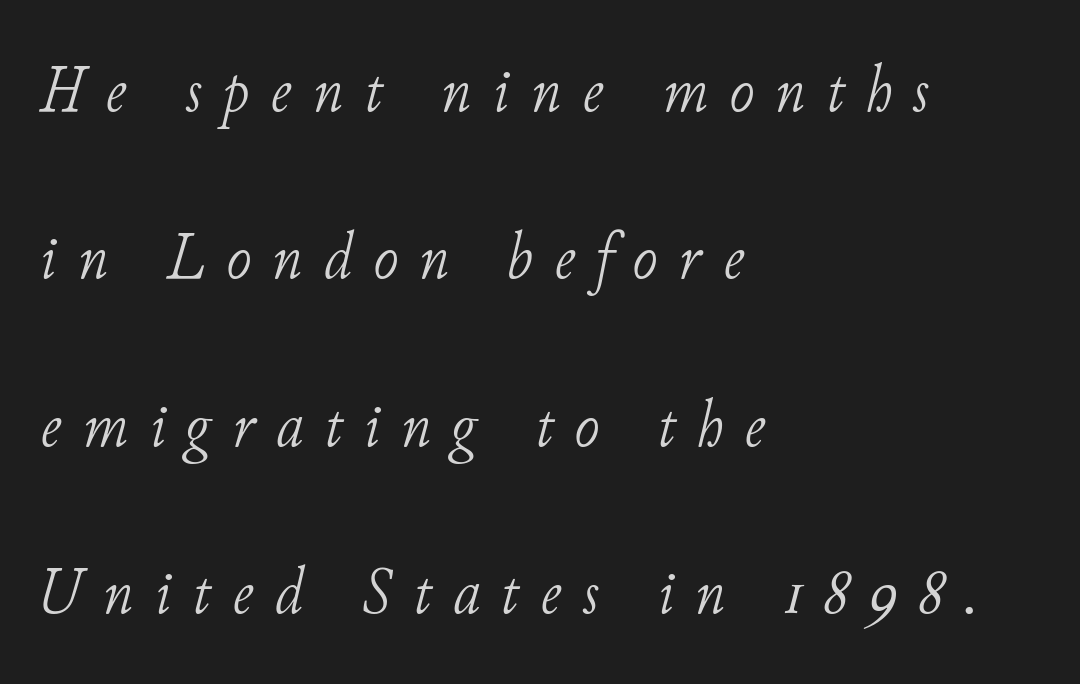
The image shows 68 px light serif type, italic (leaning right); set left-aligned, loose line spacing (2.46x), unusually wide letter spacing (+0.31 em), not underlined; low stroke contrast and a small x-height.
